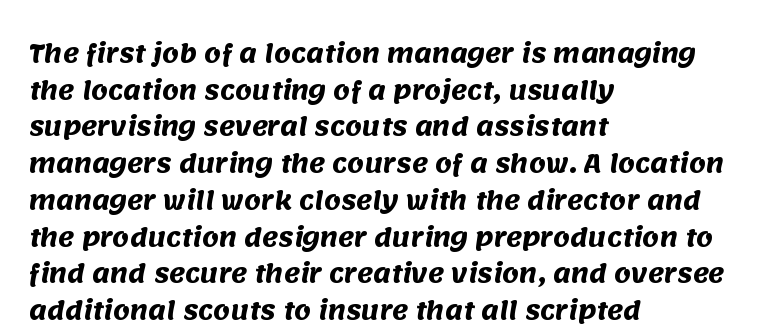
The image shows 24 px bold type; set left-aligned, normal line spacing (1.53x), normal letter spacing, not underlined.
